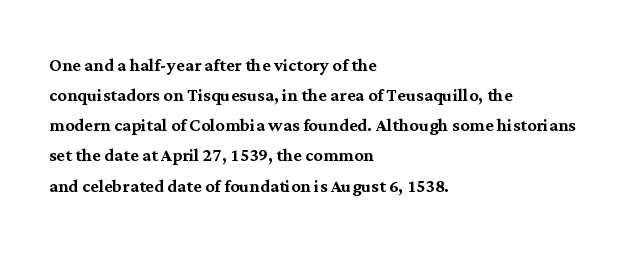
Q: Is the text italic (slanted)? A: No, it is upright.
Q: Is the text underlined? A: No.
Q: How is the paragraph aligned? A: Left-aligned.
Q: Is the spacing between letters normal or unusually wide? A: Normal.
Q: Is the spacing between lines tight, normal or loose? A: Normal.
